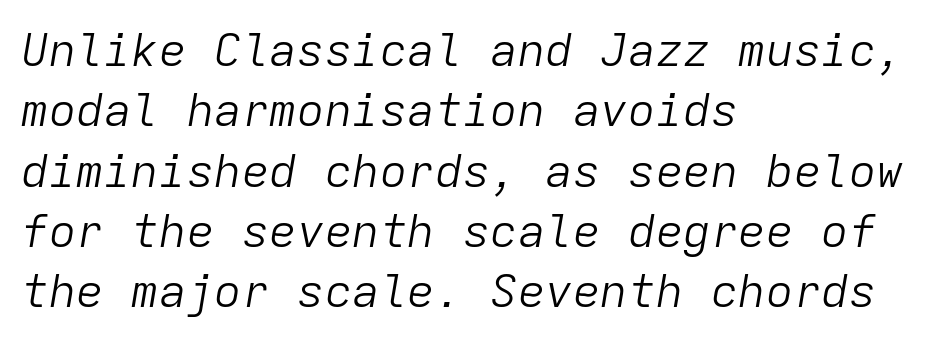
Q: Is the text bold? A: No.
Q: Is the text italic (slanted)? A: Yes, it leans right by about 9 degrees.
Q: Is the text underlined? A: No.
Q: How is the paragraph aligned? A: Left-aligned.
Q: Is the spacing between letters normal or unusually wide? A: Normal.
Q: Is the spacing between lines tight, normal or loose? A: Normal.
Q: Width (condensed, normal, or wide)? A: Normal.
Q: Stroke contrast? A: Low.
Q: x-height? A: Medium.
Q: Monospaced? A: Yes.
